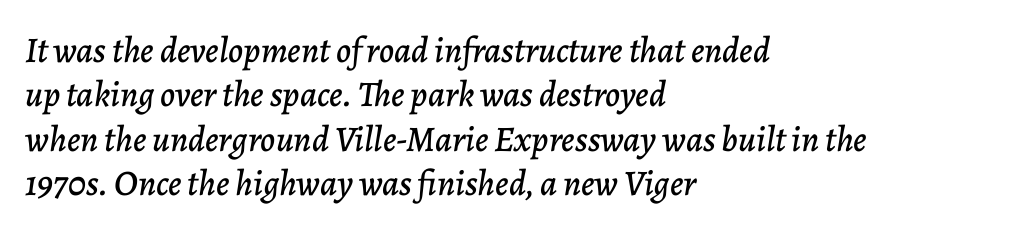
The image shows 36 px text type, italic (leaning right); set left-aligned, line spacing 1.23x, normal letter spacing, not underlined; low stroke contrast and a medium x-height.
